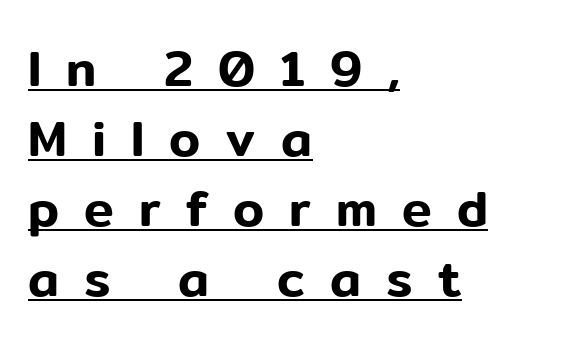
Horizontally, the lines are justified to the leading edge only. The glyphs in this specimen are sans serif. Do the characters align in a grid? No, the font is proportional. These lines sit exactly where default settings would place them.
